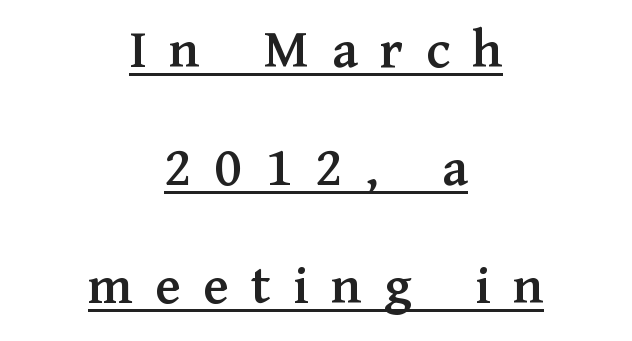
{"serif": "yes", "italic": "no", "width": "normal", "stroke_contrast": "medium", "x_height": "medium", "monospaced": "no", "underline": "yes", "align": "center", "line_spacing": "loose", "line_spacing_ratio": 2.07, "letter_spacing": "wide", "letter_spacing_em": 0.39, "glyph_px": 57}
